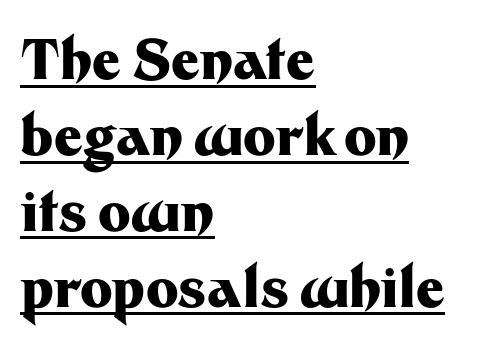
This sample has the flowing, uneven cadence of proportional lettering. Do the letters lean? They stand straight. Every word sits above its own underline. Characters follow at the spacing the type designer built in. Strokes here are thick enough to call this a true bold.
